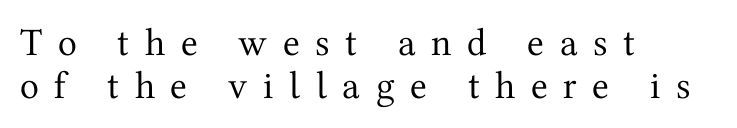
Q: Is the text bold? A: No.
Q: Is the text italic (slanted)? A: No, it is upright.
Q: Is the typeface a serif or a sans-serif typeface? A: Serif.
Q: Is the text underlined? A: No.
Q: How is the paragraph aligned? A: Left-aligned.
Q: Is the spacing between letters normal or unusually wide? A: Unusually wide.
Q: Is the spacing between lines tight, normal or loose? A: Tight.
Q: Width (condensed, normal, or wide)? A: Normal.
Q: Stroke contrast? A: Medium.
Q: x-height? A: Medium.
Q: Monospaced? A: No.
